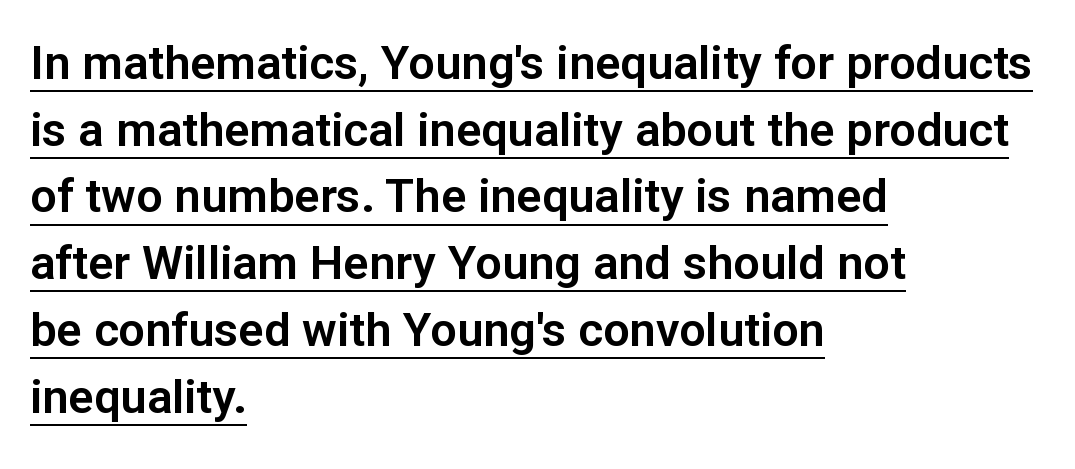
The image shows 47 px sans-serif type, upright; set left-aligned, normal line spacing (1.42x), normal letter spacing, underlined; low stroke contrast and a medium x-height.
